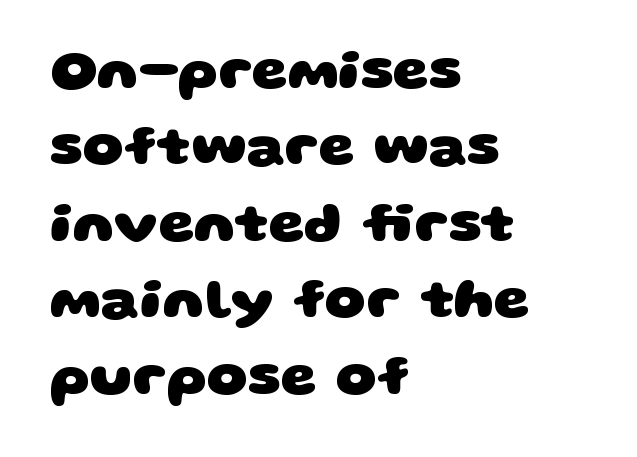
Q: Is the text bold? A: Yes.
Q: Is the typeface a serif or a sans-serif typeface? A: Sans-serif.
Q: Is the text underlined? A: No.
Q: How is the paragraph aligned? A: Left-aligned.
Q: Is the spacing between letters normal or unusually wide? A: Normal.
Q: Is the spacing between lines tight, normal or loose? A: Normal.
Q: Width (condensed, normal, or wide)? A: Wide.
Q: Stroke contrast? A: Low.
Q: x-height? A: Large.
Q: Monospaced? A: No.
